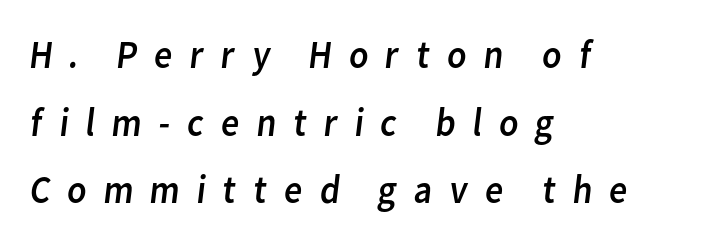
{"serif": "no", "bold": "no", "weight": "regular", "width": "normal", "stroke_contrast": "low", "x_height": "medium", "monospaced": "no", "underline": "no", "align": "left", "line_spacing": "normal", "line_spacing_ratio": 1.69, "letter_spacing": "wide", "letter_spacing_em": 0.38, "glyph_px": 40}
